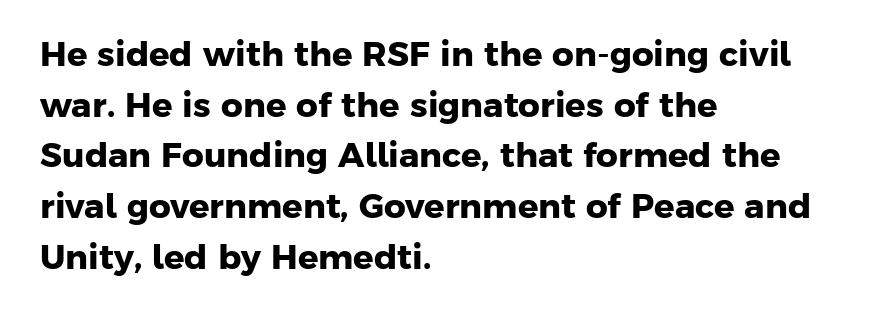
The image shows 34 px heavy sans-serif type; set left-aligned, normal line spacing (1.49x), normal letter spacing, not underlined; low stroke contrast and a medium x-height.
